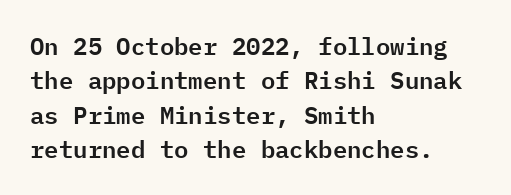
Q: Is the text italic (slanted)? A: No, it is upright.
Q: Is the text underlined? A: No.
Q: How is the paragraph aligned? A: Left-aligned.
Q: Is the spacing between letters normal or unusually wide? A: Normal.
Q: Is the spacing between lines tight, normal or loose? A: Normal.
